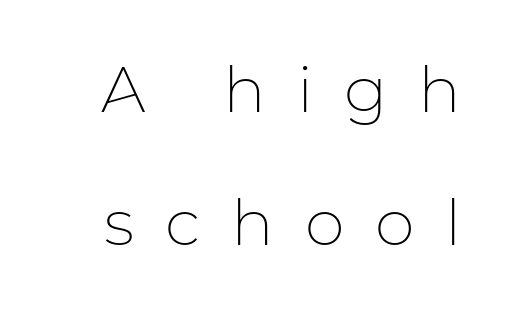
The image shows 64 px thin sans-serif type, upright; set loose line spacing (2.08x), unusually wide letter spacing (+0.48 em), not underlined; low stroke contrast and a medium x-height.
